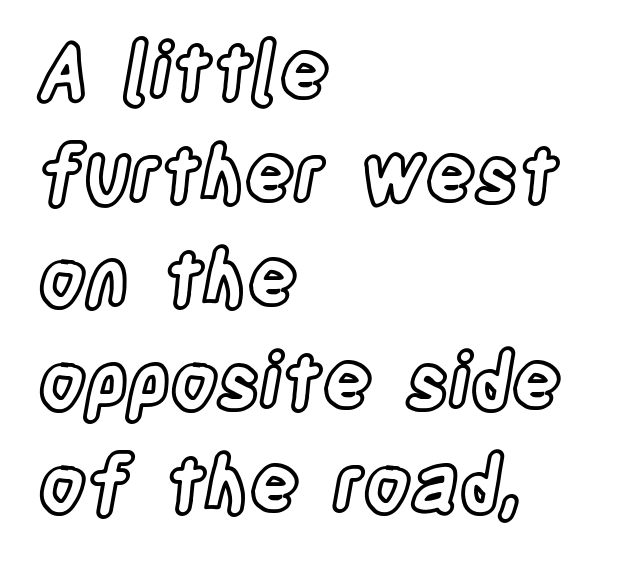
{"width": "condensed", "x_height": "large", "monospaced": "no", "underline": "no", "align": "left", "line_spacing": "normal", "line_spacing_ratio": 1.36, "letter_spacing": "normal", "letter_spacing_em": 0.0, "glyph_px": 76}
